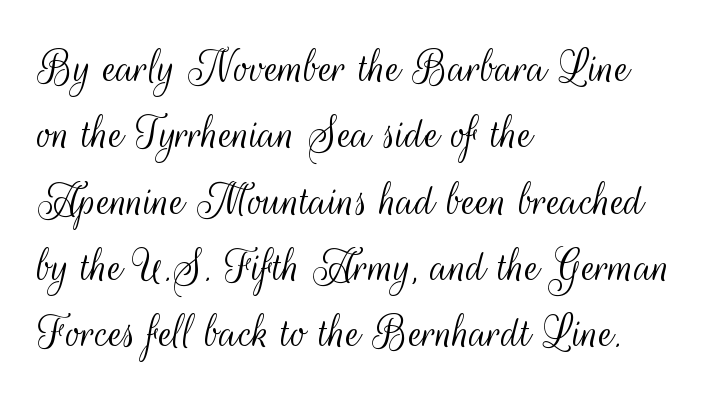
Q: Is the text bold? A: No.
Q: Is the text italic (slanted)? A: Yes.
Q: Is the typeface a serif or a sans-serif typeface? A: Sans-serif.
Q: Is the text underlined? A: No.
Q: How is the paragraph aligned? A: Left-aligned.
Q: Is the spacing between letters normal or unusually wide? A: Normal.
Q: Is the spacing between lines tight, normal or loose? A: Normal.
Q: Width (condensed, normal, or wide)? A: Condensed.
Q: Stroke contrast? A: Medium.
Q: x-height? A: Small.
Q: Monospaced? A: No.
